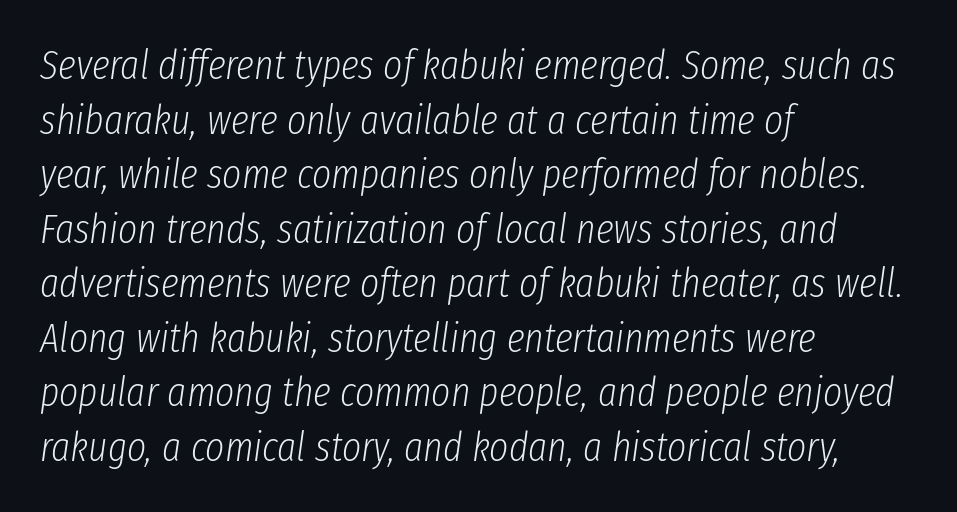
Q: Is the text bold? A: No.
Q: Is the text italic (slanted)? A: Yes, it leans right by about 8 degrees.
Q: Is the text underlined? A: No.
Q: How is the paragraph aligned? A: Left-aligned.
Q: Is the spacing between letters normal or unusually wide? A: Normal.
Q: Is the spacing between lines tight, normal or loose? A: Normal.
Q: Width (condensed, normal, or wide)? A: Condensed.
Q: Stroke contrast? A: Low.
Q: x-height? A: Medium.
Q: Monospaced? A: No.
